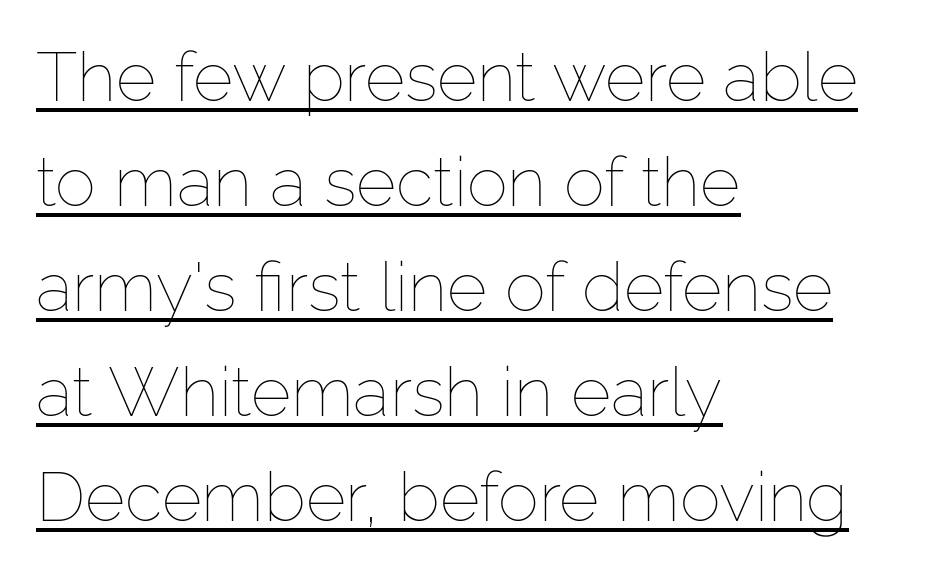
The image shows 69 px thin type, upright; set left-aligned, normal line spacing (1.52x), normal letter spacing, underlined; low stroke contrast and a medium x-height.
